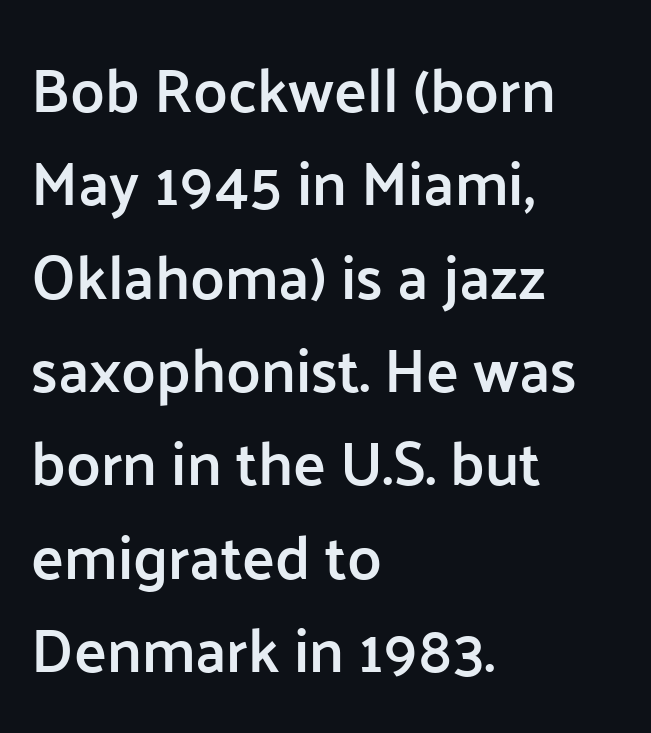
Q: Is the text bold? A: Semi-bold.
Q: Is the text italic (slanted)? A: No, it is upright.
Q: Is the typeface a serif or a sans-serif typeface? A: Sans-serif.
Q: Is the text underlined? A: No.
Q: How is the paragraph aligned? A: Left-aligned.
Q: Is the spacing between letters normal or unusually wide? A: Normal.
Q: Is the spacing between lines tight, normal or loose? A: Normal.
Q: Width (condensed, normal, or wide)? A: Normal.
Q: Stroke contrast? A: Low.
Q: x-height? A: Medium.
Q: Monospaced? A: No.
